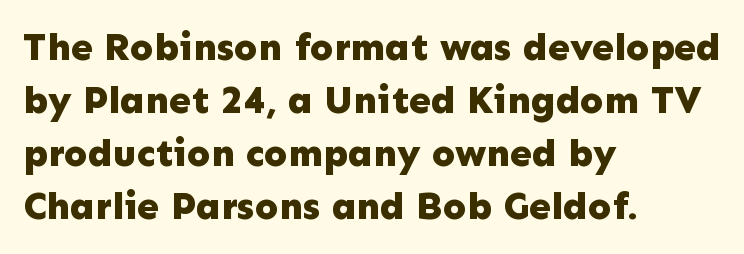
Q: Is the text bold? A: Yes.
Q: Is the text italic (slanted)? A: No, it is upright.
Q: Is the typeface a serif or a sans-serif typeface? A: Sans-serif.
Q: Is the text underlined? A: No.
Q: How is the paragraph aligned? A: Left-aligned.
Q: Is the spacing between letters normal or unusually wide? A: Normal.
Q: Is the spacing between lines tight, normal or loose? A: Normal.
Q: Width (condensed, normal, or wide)? A: Normal.
Q: Stroke contrast? A: Low.
Q: x-height? A: Medium.
Q: Monospaced? A: No.
